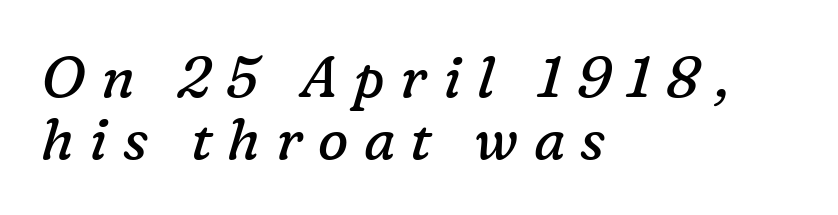
{"serif": "yes", "italic": "yes", "lean": "right", "slant_degrees": 16, "bold": "no", "weight": "regular", "width": "normal", "stroke_contrast": "low", "x_height": "medium", "monospaced": "no", "underline": "no", "align": "left", "line_spacing": "tight", "line_spacing_ratio": 1.08, "letter_spacing": "wide", "letter_spacing_em": 0.27, "glyph_px": 57}
